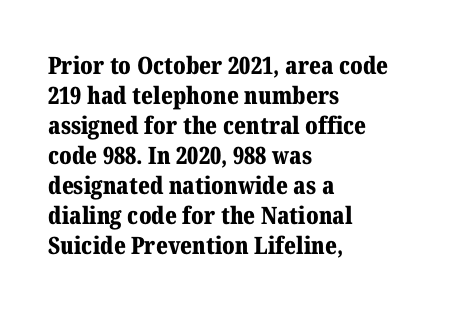
{"italic": "no", "bold": "yes", "underline": "no", "align": "left", "line_spacing": "normal", "line_spacing_ratio": 1.25, "letter_spacing": "normal", "letter_spacing_em": 0.0, "glyph_px": 24}
